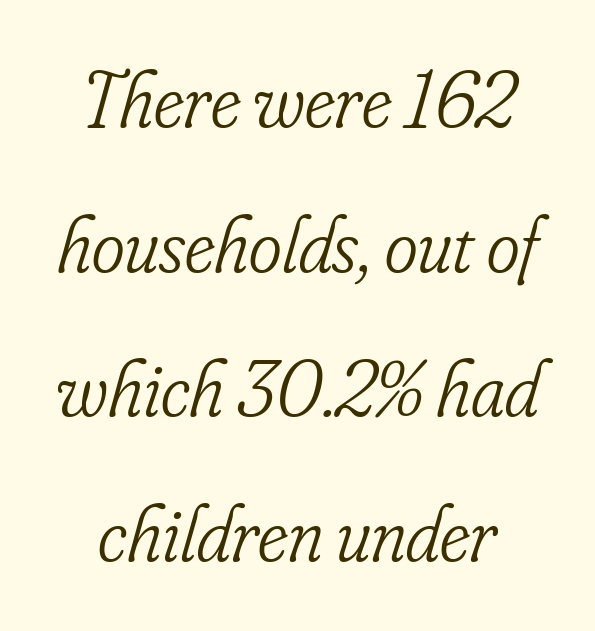
{"serif": "yes", "italic": "yes", "lean": "right", "slant_degrees": 16, "bold": "no", "weight": "light", "width": "condensed", "stroke_contrast": "low", "x_height": "small", "monospaced": "no", "underline": "no", "line_spacing_ratio": 1.83, "letter_spacing": "normal", "letter_spacing_em": 0.0, "glyph_px": 79}
